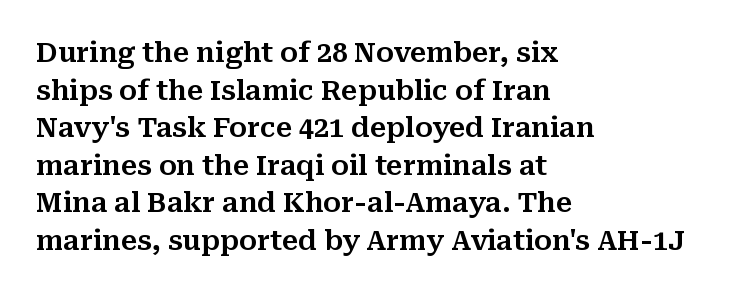
Q: Is the text italic (slanted)? A: No, it is upright.
Q: Is the text underlined? A: No.
Q: How is the paragraph aligned? A: Left-aligned.
Q: Is the spacing between letters normal or unusually wide? A: Normal.
Q: Is the spacing between lines tight, normal or loose? A: Normal.
